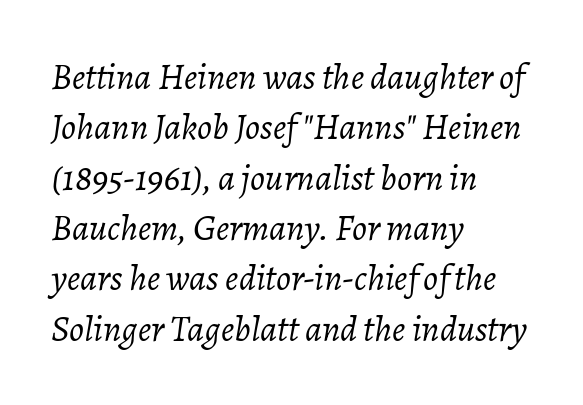
{"italic": "yes", "lean": "right", "slant_degrees": 7, "bold": "no", "weight": "light", "width": "normal", "stroke_contrast": "low", "x_height": "medium", "monospaced": "no", "underline": "no", "align": "left", "line_spacing": "normal", "line_spacing_ratio": 1.36, "letter_spacing": "normal", "letter_spacing_em": 0.0, "glyph_px": 37}
